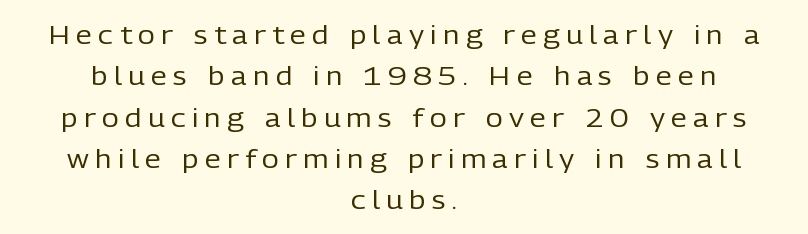
Q: Is the text bold? A: No.
Q: Is the text italic (slanted)? A: No, it is upright.
Q: Is the text underlined? A: No.
Q: How is the paragraph aligned? A: Centered.
Q: Is the spacing between letters normal or unusually wide? A: Unusually wide.
Q: Is the spacing between lines tight, normal or loose? A: Normal.
